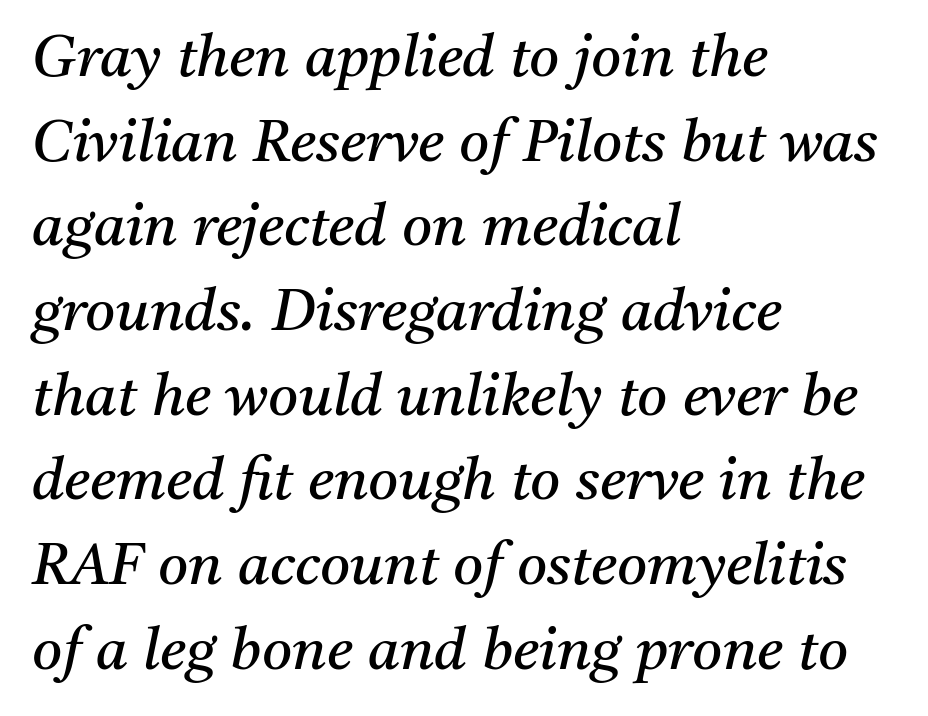
{"serif": "yes", "italic": "yes", "lean": "right", "slant_degrees": 11, "bold": "no", "weight": "regular", "width": "normal", "stroke_contrast": "medium", "x_height": "medium", "monospaced": "no", "underline": "no", "align": "left", "line_spacing": "normal", "line_spacing_ratio": 1.46, "letter_spacing": "normal", "letter_spacing_em": 0.0, "glyph_px": 58}
